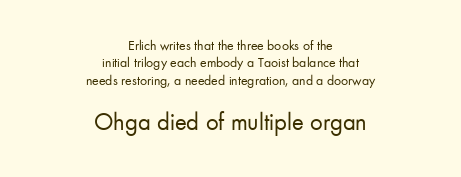
The image shows 25 px text type, upright; set centered, line spacing 1.24x, normal letter spacing, not underlined; the second (bottom) block is 1.79x larger.
